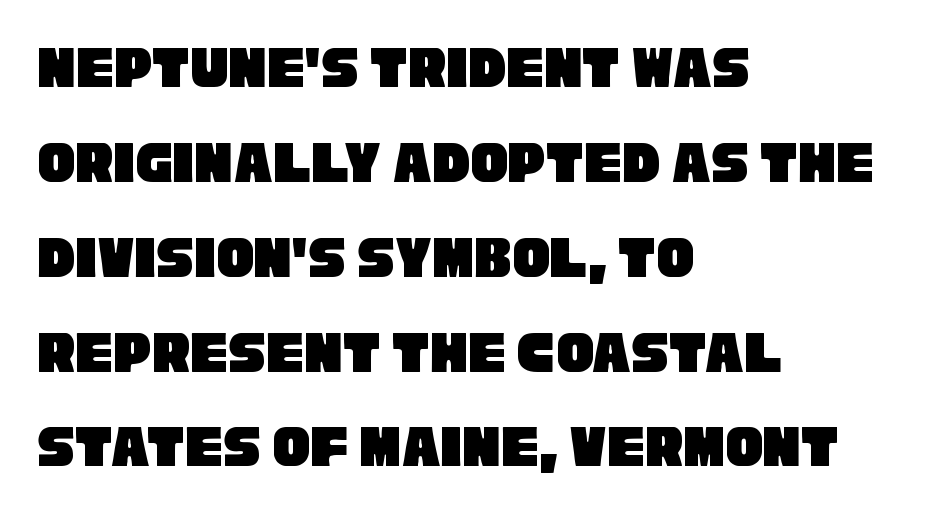
Q: Is the typeface a serif or a sans-serif typeface? A: Sans-serif.
Q: Is the text underlined? A: No.
Q: How is the paragraph aligned? A: Left-aligned.
Q: Is the spacing between letters normal or unusually wide? A: Normal.
Q: Is the spacing between lines tight, normal or loose? A: Normal.
Q: Width (condensed, normal, or wide)? A: Condensed.
Q: Stroke contrast? A: Low.
Q: x-height? A: Large.
Q: Monospaced? A: No.
